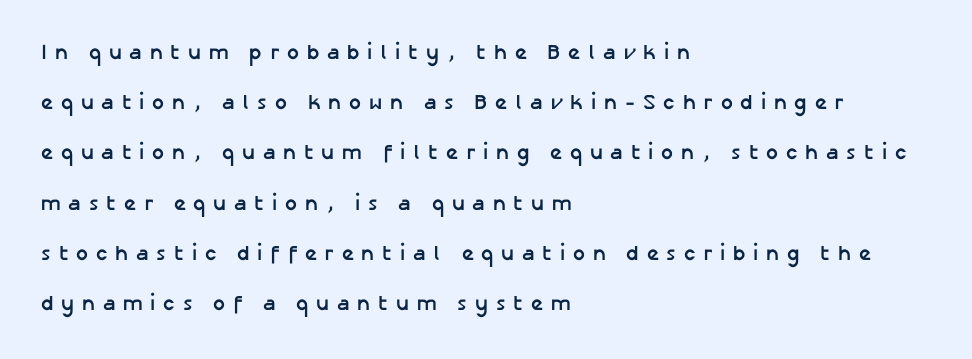
You'd pick this weight for a headline — it's a proper bold. The typography opts for an upright posture over an oblique one. This sample uses expanded letter spacing, leaving extra air between glyphs. The glyphs are unaccompanied by any horizontal stroke below them.
